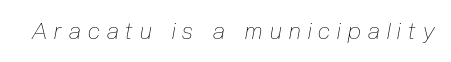
Q: Is the text bold? A: No.
Q: Is the text italic (slanted)? A: Yes, it leans right by about 10 degrees.
Q: Is the text underlined? A: No.
Q: Is the spacing between letters normal or unusually wide? A: Unusually wide.
